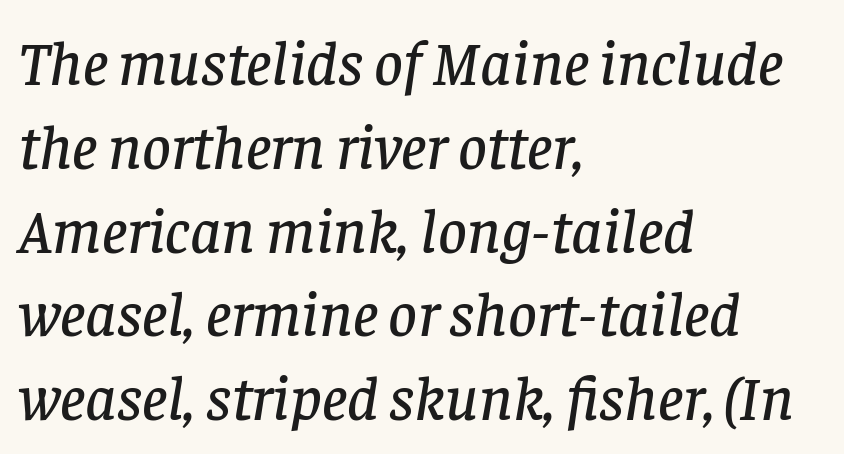
{"serif": "yes", "italic": "yes", "lean": "right", "slant_degrees": 8, "width": "normal", "stroke_contrast": "low", "x_height": "large", "monospaced": "no", "underline": "no", "align": "left", "line_spacing": "normal", "line_spacing_ratio": 1.33, "letter_spacing": "normal", "letter_spacing_em": 0.0, "glyph_px": 63}
